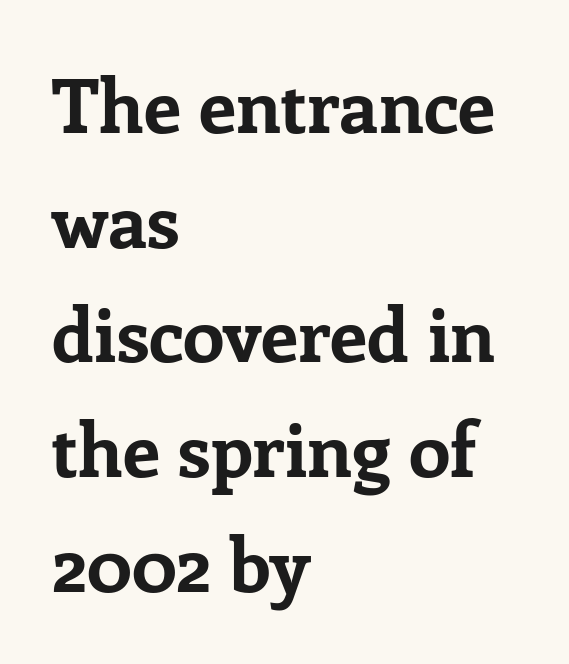
{"serif": "yes", "italic": "no", "bold": "yes", "weight": "bold", "width": "normal", "stroke_contrast": "low", "x_height": "medium", "monospaced": "no", "underline": "no", "align": "left", "line_spacing": "normal", "line_spacing_ratio": 1.53, "letter_spacing": "normal", "letter_spacing_em": 0.0, "glyph_px": 75}
